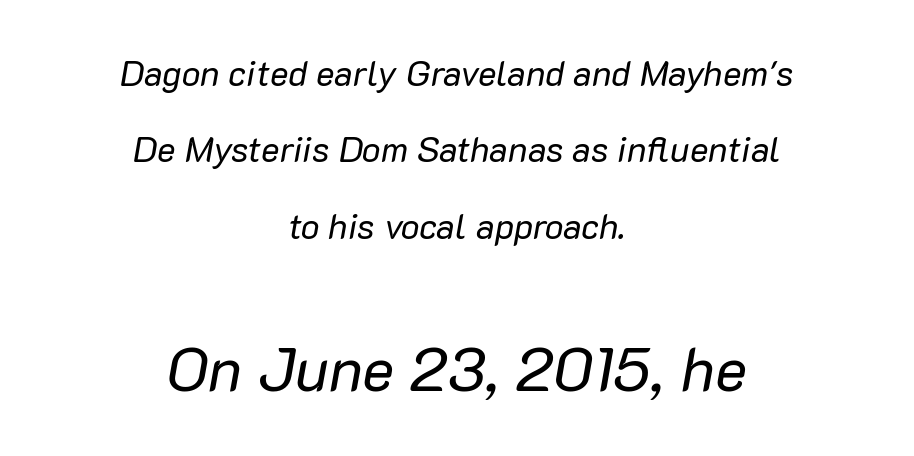
Does the leading feel generous? Absolutely, it's lavish. Italic? Definitely — the glyphs are oblique. Reading down the block, each line starts at a different indent, mirrored at its end. Plain, unruled lines of type.
